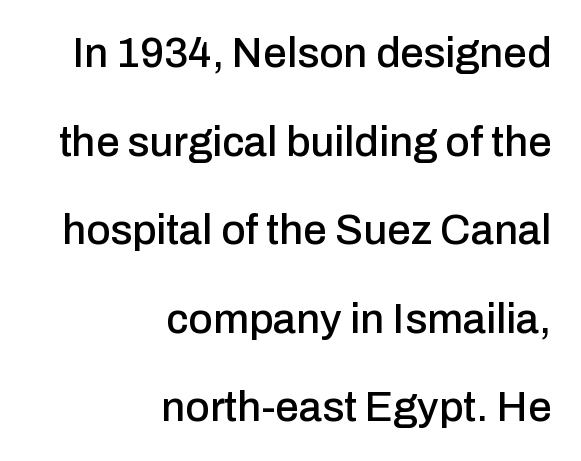
The image shows 42 px sans-serif type, upright; set right-aligned, loose line spacing (2.11x), normal letter spacing, not underlined; low stroke contrast and a medium x-height.
